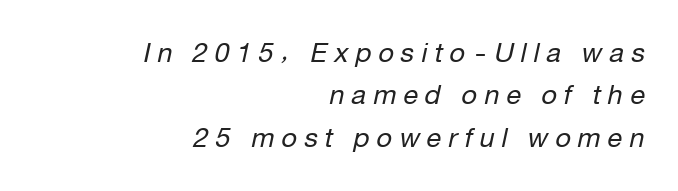
Q: Is the text bold? A: No.
Q: Is the text italic (slanted)? A: Yes, it leans right by about 12 degrees.
Q: Is the text underlined? A: No.
Q: How is the paragraph aligned? A: Right-aligned.
Q: Is the spacing between letters normal or unusually wide? A: Unusually wide.
Q: Is the spacing between lines tight, normal or loose? A: Normal.
